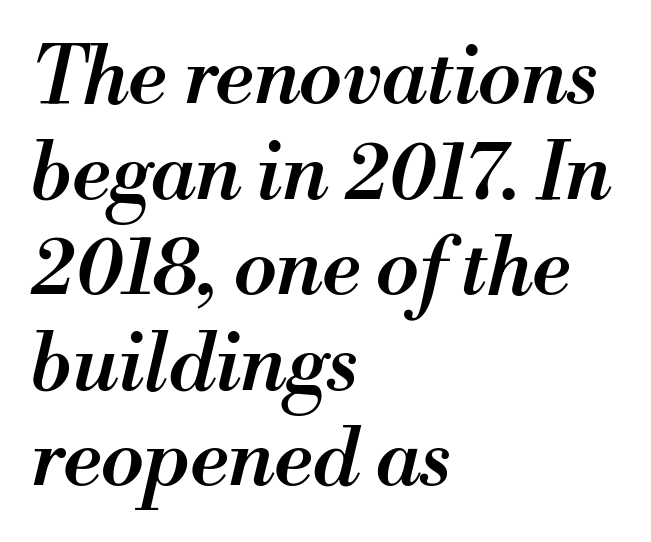
Q: Is the text bold? A: Semi-bold.
Q: Is the text italic (slanted)? A: Yes, it leans right by about 13 degrees.
Q: Is the text underlined? A: No.
Q: How is the paragraph aligned? A: Left-aligned.
Q: Is the spacing between letters normal or unusually wide? A: Normal.
Q: Width (condensed, normal, or wide)? A: Normal.
Q: Stroke contrast? A: Medium.
Q: x-height? A: Small.
Q: Monospaced? A: No.
